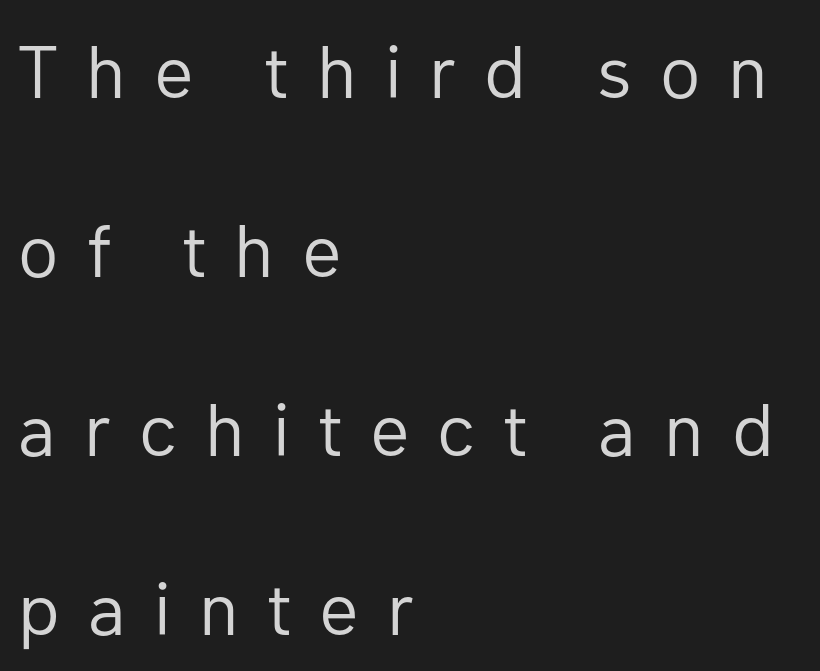
Q: Is the text bold? A: No.
Q: Is the text italic (slanted)? A: No, it is upright.
Q: Is the typeface a serif or a sans-serif typeface? A: Sans-serif.
Q: Is the text underlined? A: No.
Q: How is the paragraph aligned? A: Left-aligned.
Q: Is the spacing between letters normal or unusually wide? A: Unusually wide.
Q: Is the spacing between lines tight, normal or loose? A: Loose.
Q: Width (condensed, normal, or wide)? A: Normal.
Q: Stroke contrast? A: Low.
Q: x-height? A: Medium.
Q: Monospaced? A: No.
